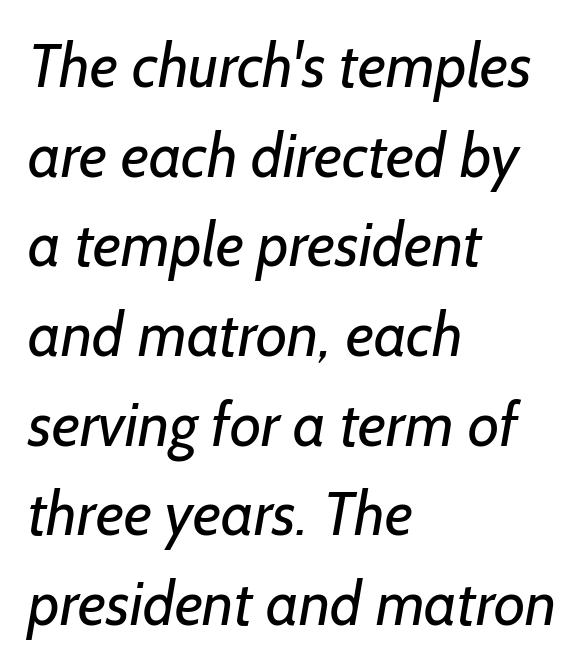
The image shows 61 px regular-weight sans-serif type; set left-aligned, normal line spacing (1.47x), normal letter spacing, not underlined; low stroke contrast and a medium x-height.
